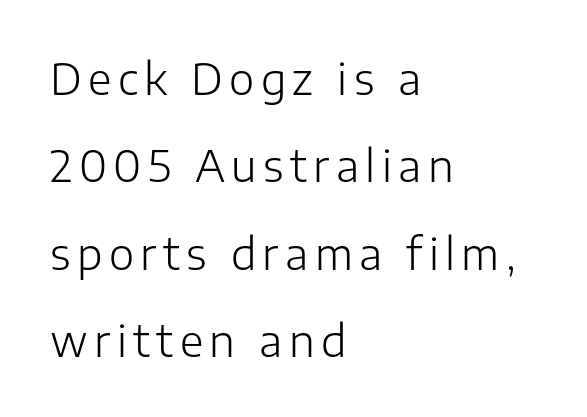
The space between consecutive lines is lavish. This is not heavy type; no bold has been used. If you drew a ruler down the left edge, every line would touch it. In terms of posture, this sample is upright. Varying glyph widths throughout — classic text-font behaviour. The string is rendered with underlining switched off.
